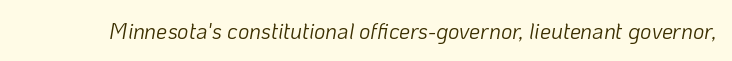
{"italic": "yes", "lean": "right", "slant_degrees": 10, "bold": "no", "underline": "no", "letter_spacing": "normal", "letter_spacing_em": 0.0, "glyph_px": 22}
